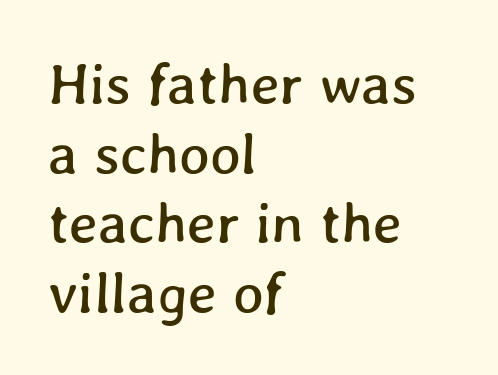
{"width": "normal", "stroke_contrast": "low", "x_height": "medium", "monospaced": "no", "underline": "no", "align": "left", "line_spacing_ratio": 1.2, "letter_spacing": "normal", "letter_spacing_em": 0.0, "glyph_px": 58}
